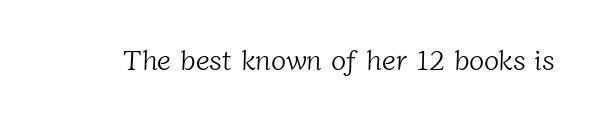
The image shows 28 px light serif type; set normal letter spacing, not underlined; low stroke contrast and a medium x-height.
